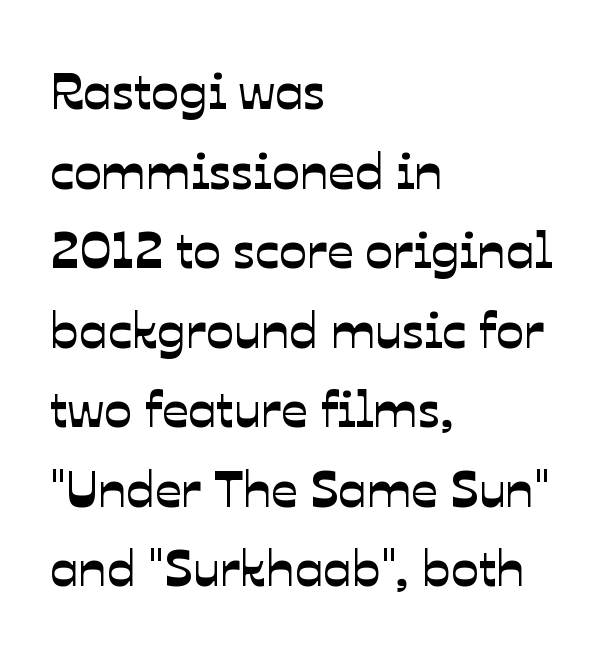
Q: Is the typeface a serif or a sans-serif typeface? A: Sans-serif.
Q: Is the text underlined? A: No.
Q: How is the paragraph aligned? A: Left-aligned.
Q: Is the spacing between letters normal or unusually wide? A: Normal.
Q: Is the spacing between lines tight, normal or loose? A: Normal.
Q: Width (condensed, normal, or wide)? A: Normal.
Q: Stroke contrast? A: Low.
Q: x-height? A: Medium.
Q: Monospaced? A: No.
